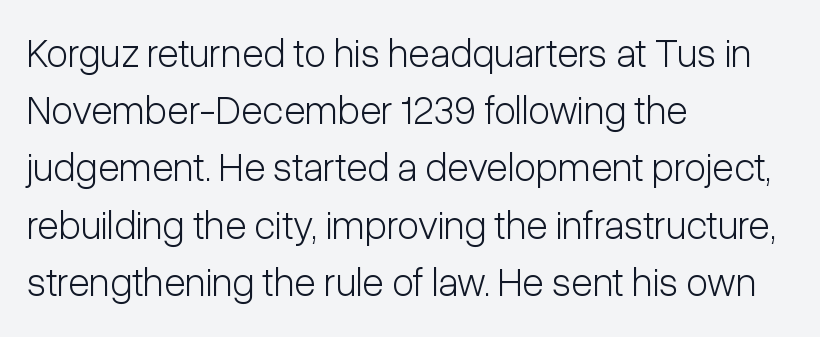
The image shows 40 px light, condensed sans-serif type, upright; set left-aligned, normal line spacing (1.43x), normal letter spacing, not underlined; low stroke contrast and a medium x-height.
